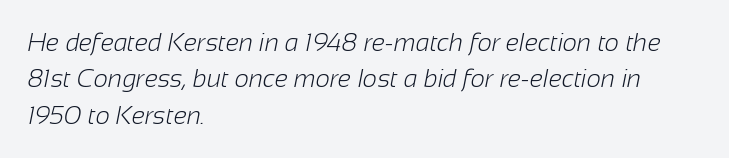
{"bold": "no", "underline": "no", "align": "left", "line_spacing": "normal", "line_spacing_ratio": 1.46, "letter_spacing": "normal", "letter_spacing_em": 0.0, "glyph_px": 25}
